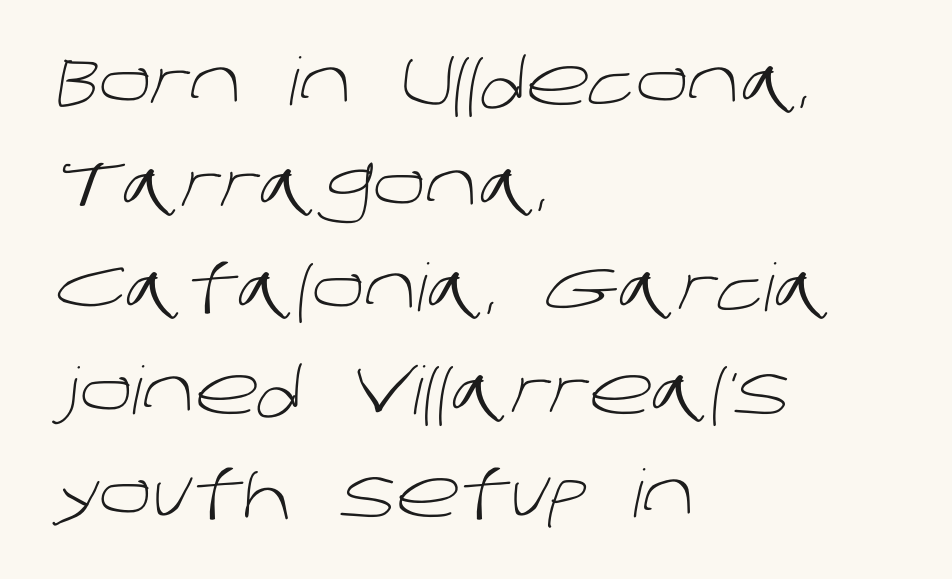
{"serif": "no", "bold": "no", "weight": "light", "width": "normal", "stroke_contrast": "low", "x_height": "large", "monospaced": "no", "underline": "no", "align": "left", "line_spacing": "normal", "line_spacing_ratio": 1.56, "letter_spacing": "normal", "letter_spacing_em": 0.0, "glyph_px": 66}
